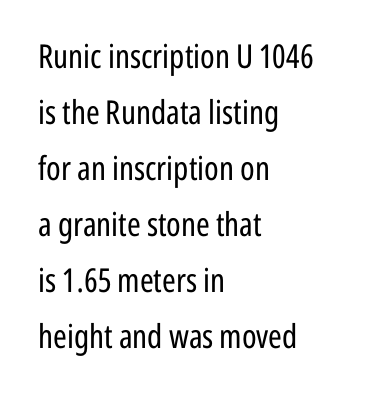
Q: Is the text bold? A: No.
Q: Is the text italic (slanted)? A: No, it is upright.
Q: Is the typeface a serif or a sans-serif typeface? A: Sans-serif.
Q: Is the text underlined? A: No.
Q: How is the paragraph aligned? A: Left-aligned.
Q: Is the spacing between letters normal or unusually wide? A: Normal.
Q: Is the spacing between lines tight, normal or loose? A: Normal.
Q: Width (condensed, normal, or wide)? A: Condensed.
Q: Stroke contrast? A: Low.
Q: x-height? A: Medium.
Q: Monospaced? A: No.
